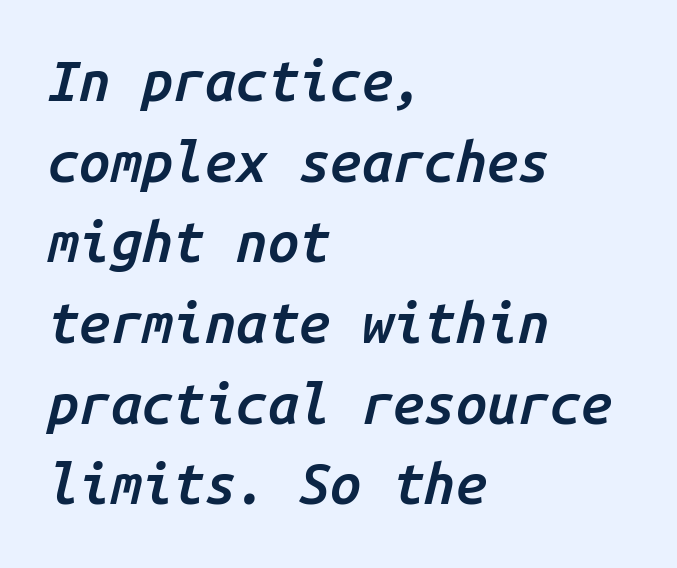
The image shows 56 px semibold type, italic (leaning right), monospaced; set left-aligned, normal line spacing (1.44x), normal letter spacing, not underlined; low stroke contrast and a medium x-height.
